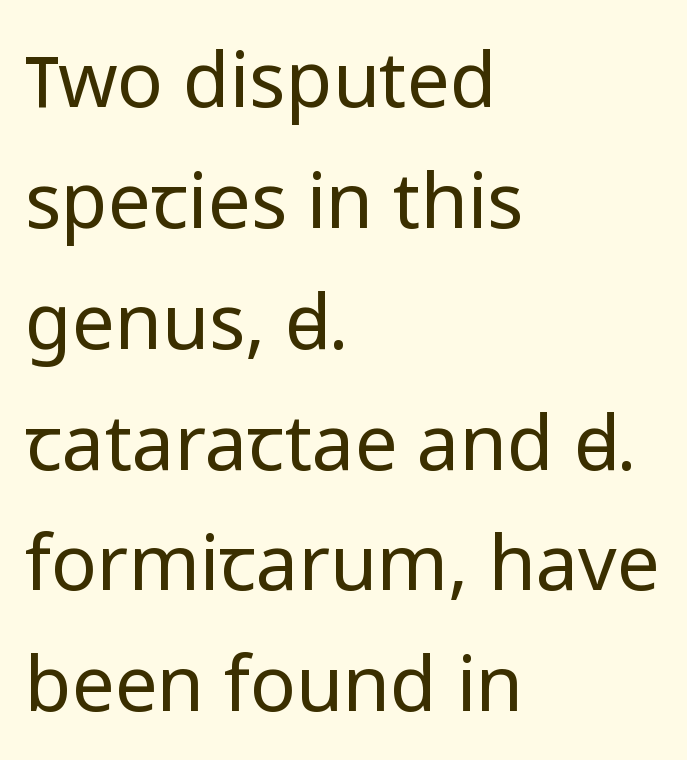
Check under the words: just untouched page. This sample has the flowing, uneven cadence of proportional lettering. Line spacing here is normal. Posture: vertical. Nothing sits at the stroke ends, so this counts as sans-serif. You could call the tracking neutral — neither tight nor loose.
